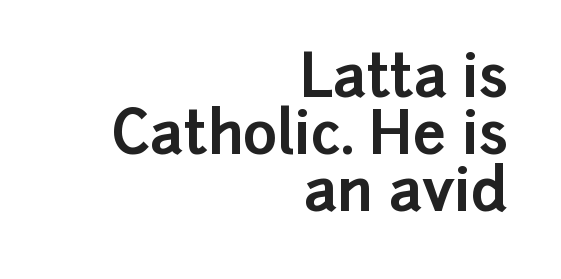
The face used here is rendered with its standard letterfit. Letterform terminals end flat and unadorned throughout the passage. Leftover space on each line is placed entirely before the opening word. The string is rendered with underlining switched off. Is this a fixed-width face? No — the glyphs have proportional, varying widths. Every character sits straight up, as roman type does.
